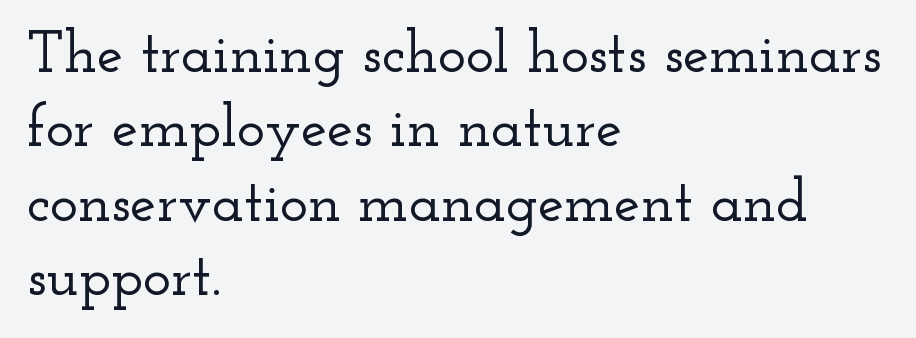
The designer went with a serif here, giving each stem small feet. Looks like regular typesetting: each glyph gets only the width it needs. Quick note: underline off. The rendering anchors every line to the left-hand side. Words appear dense and cohesive because spacing is normal. Interline gaps are of average width in this sample.
